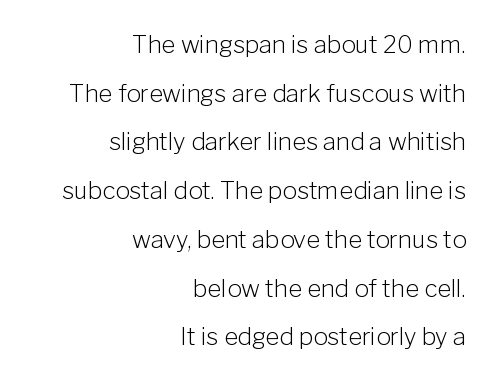
Q: Is the text bold? A: No.
Q: Is the text italic (slanted)? A: No, it is upright.
Q: Is the text underlined? A: No.
Q: How is the paragraph aligned? A: Right-aligned.
Q: Is the spacing between letters normal or unusually wide? A: Normal.
Q: Is the spacing between lines tight, normal or loose? A: Loose.
